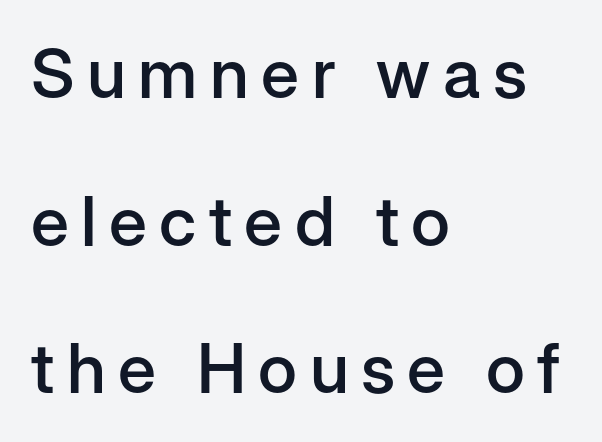
{"serif": "no", "italic": "no", "bold": "semi", "weight": "semibold", "width": "normal", "stroke_contrast": "low", "x_height": "medium", "monospaced": "no", "underline": "no", "align": "left", "line_spacing": "loose", "line_spacing_ratio": 2.14, "glyph_px": 69}
